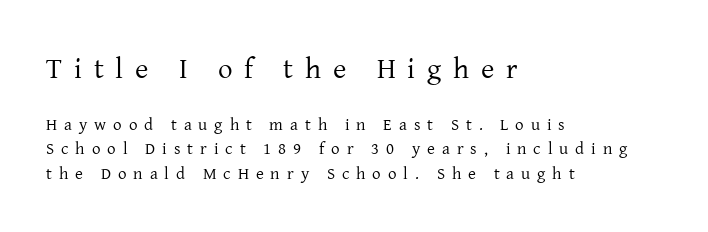
The image shows 29 px regular-weight serif type, upright; set left-aligned, normal line spacing (1.44x), unusually wide letter spacing (+0.41 em), not underlined; the first (top) block is 1.71x larger; low stroke contrast and a medium x-height.
